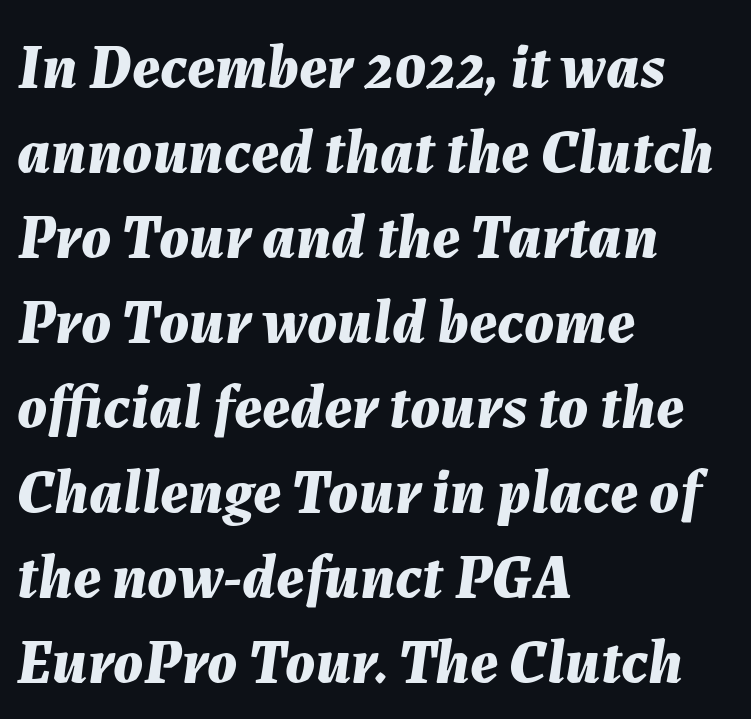
The image shows 62 px bold type, italic (leaning right); set left-aligned, normal line spacing (1.37x), normal letter spacing, not underlined; medium stroke contrast and a medium x-height.
